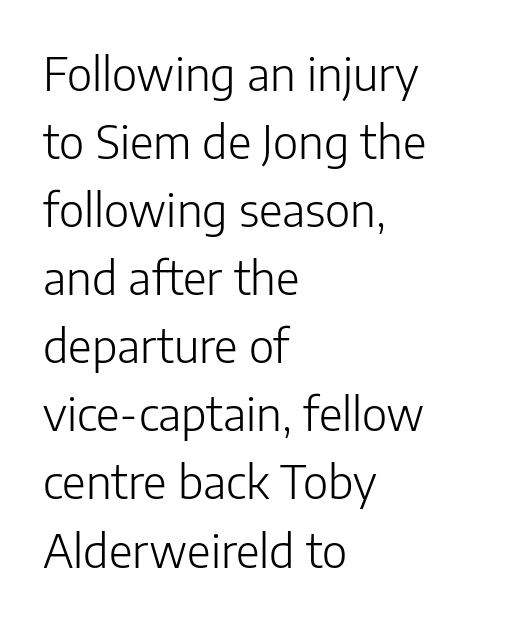
The image shows 46 px light sans-serif type, upright; set left-aligned, normal line spacing (1.48x), normal letter spacing, not underlined; low stroke contrast and a medium x-height.
